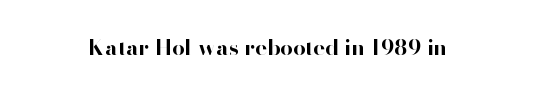
The image shows 22 px bold type, upright; set normal letter spacing, not underlined.
